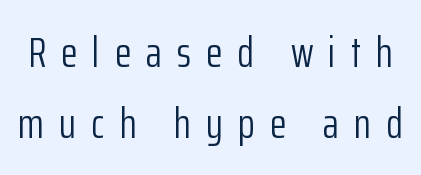
{"serif": "no", "italic": "no", "bold": "no", "weight": "light", "width": "condensed", "stroke_contrast": "low", "x_height": "medium", "monospaced": "no", "underline": "no", "line_spacing": "normal", "line_spacing_ratio": 1.65, "letter_spacing": "wide", "letter_spacing_em": 0.35, "glyph_px": 43}
